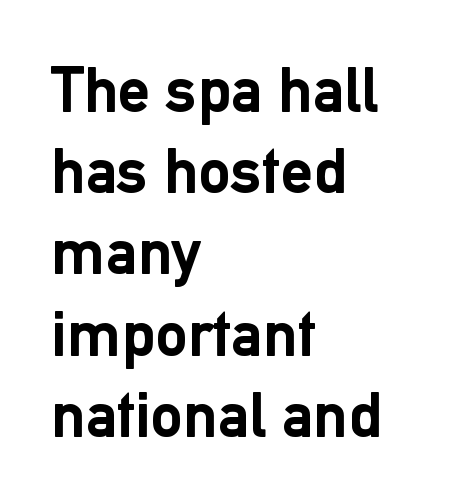
{"serif": "no", "italic": "no", "bold": "yes", "weight": "semibold", "width": "normal", "stroke_contrast": "low", "x_height": "medium", "monospaced": "no", "underline": "no", "align": "left", "line_spacing": "normal", "line_spacing_ratio": 1.25, "letter_spacing": "normal", "letter_spacing_em": 0.0, "glyph_px": 65}
